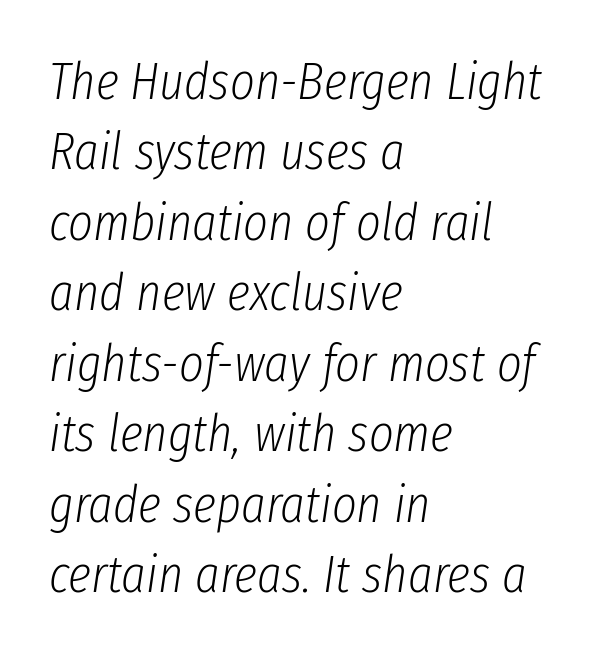
The lettering tilts uniformly, giving the passage an italic look. Students, note that the glyphs here touch the page at normal intervals. The space between consecutive lines is moderate. Teacher's note: observe the even left margin — that is flush-left alignment. Varying glyph widths throughout — classic text-font behaviour.
